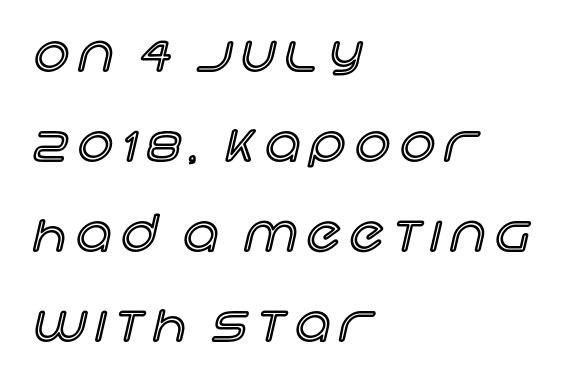
{"width": "normal", "x_height": "large", "monospaced": "no", "underline": "no", "align": "left", "line_spacing_ratio": 1.84, "letter_spacing": "wide", "letter_spacing_em": 0.2, "glyph_px": 49}
